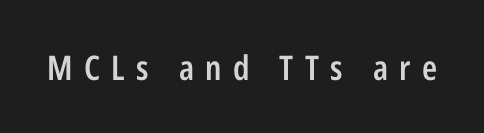
You could not count columns in this text — the font is proportionally spaced. Check under the words: just untouched page. Posture: straight, roman, zero tilt. The rendering shows plain stroke endings on the letterforms — a sans-serif design.
